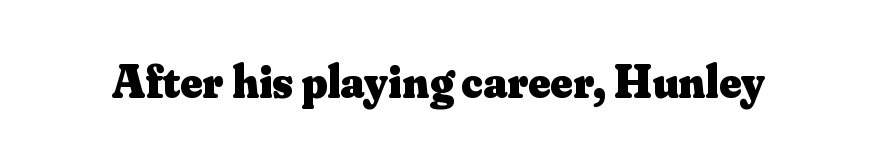
Q: Is the text bold? A: Yes.
Q: Is the text italic (slanted)? A: No, it is upright.
Q: Is the typeface a serif or a sans-serif typeface? A: Serif.
Q: Is the text underlined? A: No.
Q: Is the spacing between letters normal or unusually wide? A: Normal.
Q: Width (condensed, normal, or wide)? A: Normal.
Q: Stroke contrast? A: Medium.
Q: x-height? A: Small.
Q: Monospaced? A: No.
